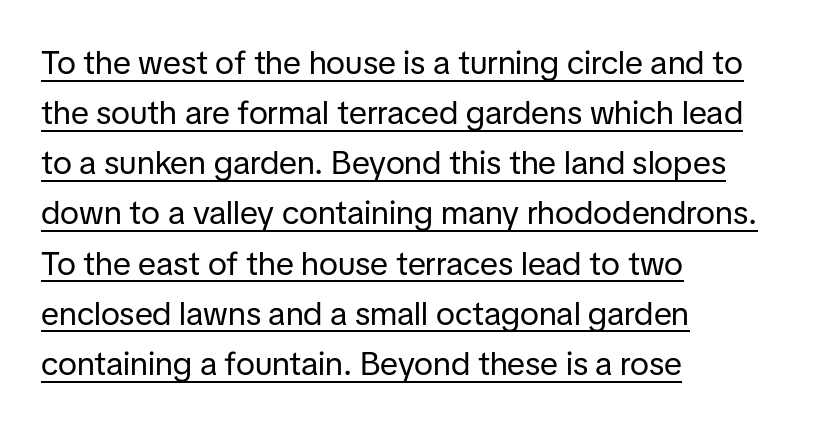
Q: Is the text bold? A: No.
Q: Is the text italic (slanted)? A: No, it is upright.
Q: Is the typeface a serif or a sans-serif typeface? A: Sans-serif.
Q: Is the text underlined? A: Yes.
Q: How is the paragraph aligned? A: Left-aligned.
Q: Is the spacing between letters normal or unusually wide? A: Normal.
Q: Is the spacing between lines tight, normal or loose? A: Normal.
Q: Width (condensed, normal, or wide)? A: Normal.
Q: Stroke contrast? A: Low.
Q: x-height? A: Medium.
Q: Monospaced? A: No.
